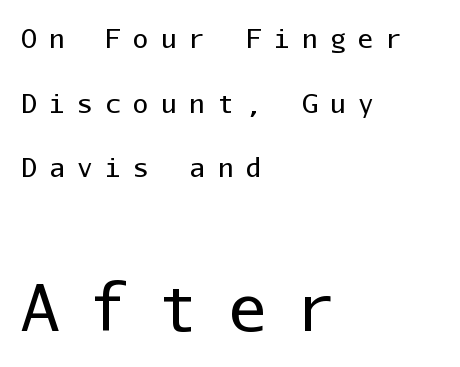
The image shows 64 px regular-weight sans-serif type, upright, monospaced; set left-aligned, loose line spacing (2.49x), unusually wide letter spacing (+0.48 em), not underlined; the second (bottom) block is 2.46x larger; low stroke contrast and a medium x-height.
